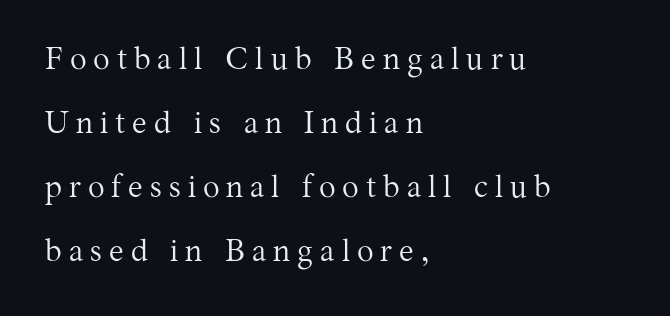
{"serif": "yes", "italic": "no", "bold": "no", "weight": "regular", "width": "normal", "stroke_contrast": "medium", "x_height": "medium", "monospaced": "no", "underline": "no", "align": "left", "line_spacing": "loose", "line_spacing_ratio": 2.06, "letter_spacing": "wide", "letter_spacing_em": 0.23, "glyph_px": 31}
